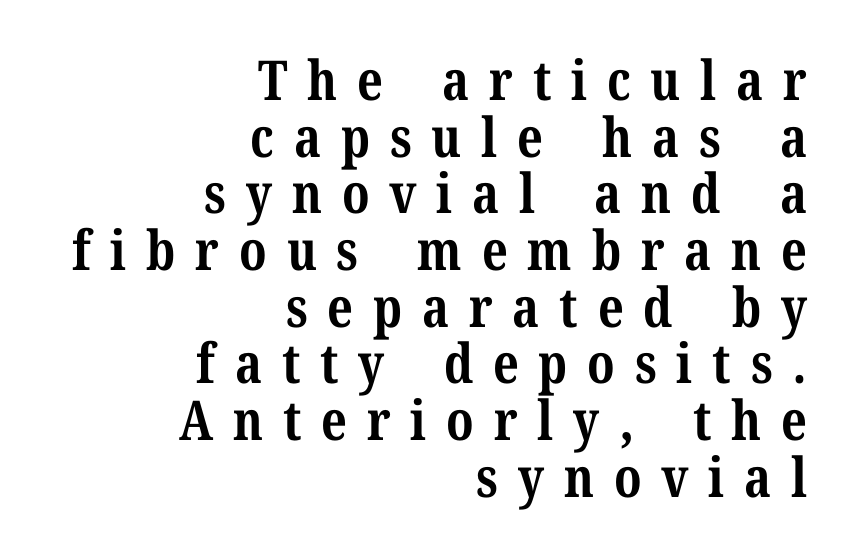
Q: Is the text bold? A: Yes.
Q: Is the text italic (slanted)? A: No, it is upright.
Q: Is the typeface a serif or a sans-serif typeface? A: Serif.
Q: Is the text underlined? A: No.
Q: How is the paragraph aligned? A: Right-aligned.
Q: Is the spacing between letters normal or unusually wide? A: Unusually wide.
Q: Is the spacing between lines tight, normal or loose? A: Tight.
Q: Width (condensed, normal, or wide)? A: Normal.
Q: Stroke contrast? A: Medium.
Q: x-height? A: Medium.
Q: Monospaced? A: No.
